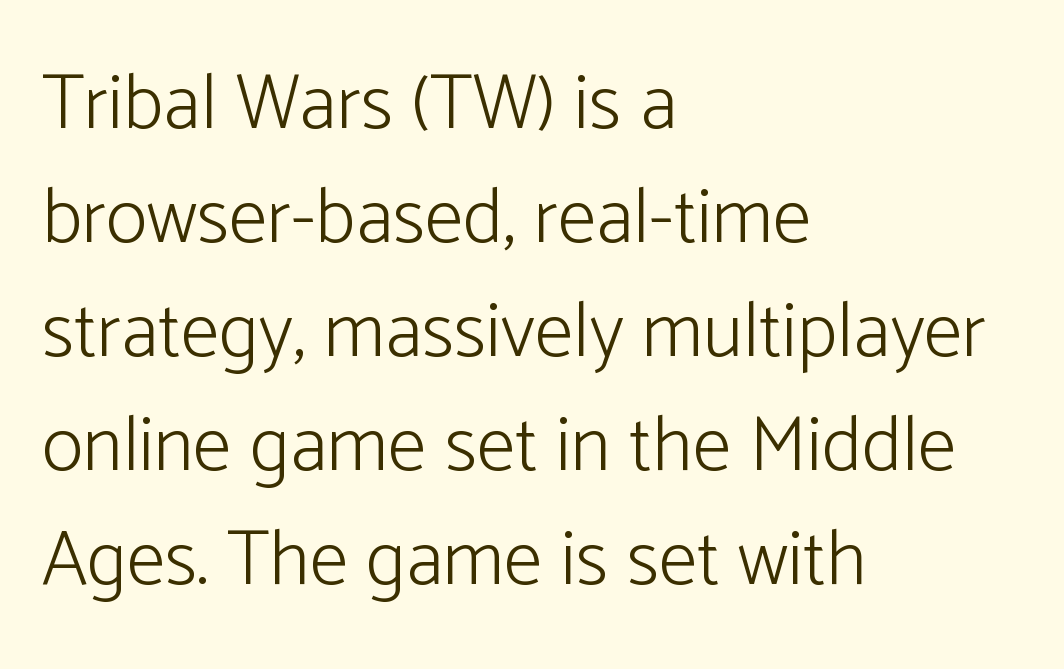
The glyphs in this specimen are sans serif. Nothing unusual about the tracking: characters are spaced as the font intends. Left-aligned paragraph, ragged on the right. No chunkiness to these letters — they're not bold. Horizontal bands of white between lines are of average thickness. The gap between lines stays unmarked.
